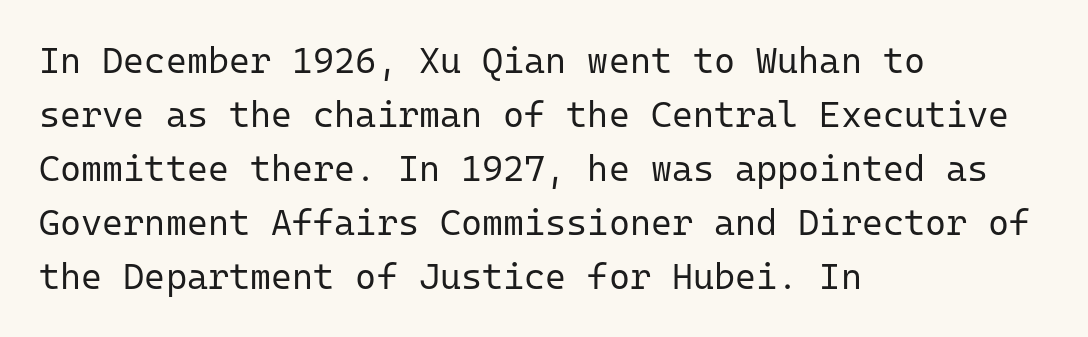
In terms of posture, this sample is upright. Tracking value appears to be zero — textbook default spacing. The letters march in equal steps, a hallmark of fixed-pitch type. Plain, unruled lines of type. Font category for this specimen: sans-serif. Whoever set this chose a conventional vertical rhythm.
